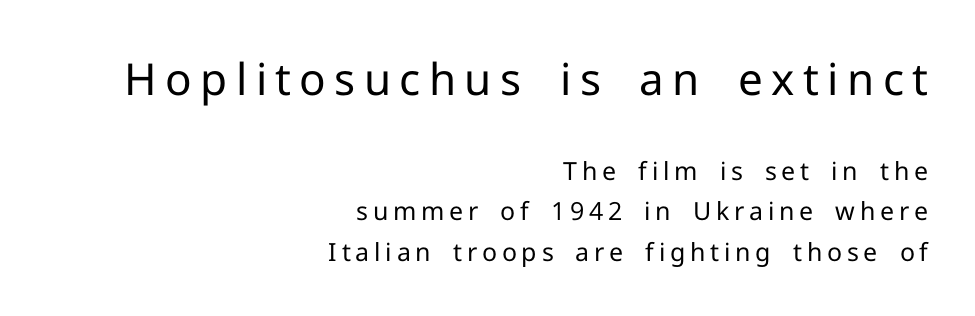
The image shows 44 px regular-weight sans-serif type, upright; set right-aligned, normal line spacing (1.61x), not underlined; the first (top) block is 1.76x larger; low stroke contrast and a medium x-height.
